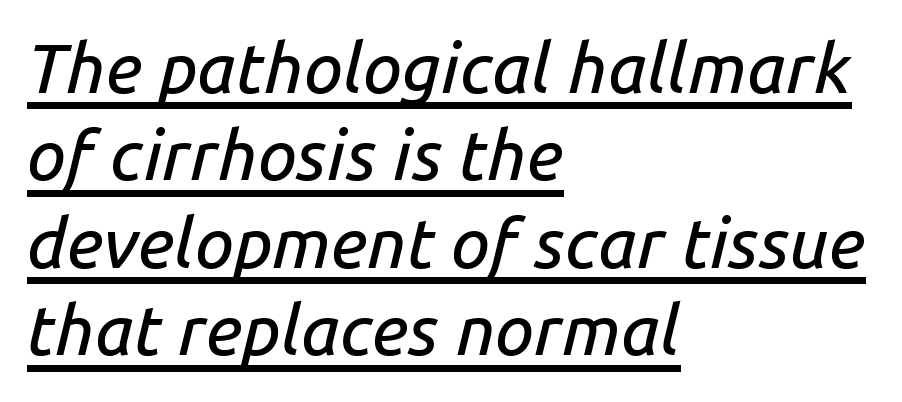
The image shows 70 px text type, italic (leaning right); set left-aligned, normal line spacing (1.25x), normal letter spacing, underlined; low stroke contrast and a medium x-height.
